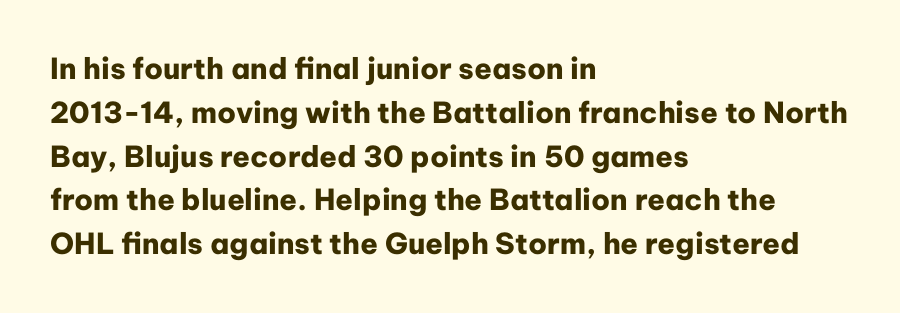
Nobody drew a line under any word here. Nothing sits at the stroke ends, so this counts as sans-serif. Typographic density is high because the face is bold. The letters advance in unequal steps, a hallmark of proportional type. The line texture is even and compact thanks to regular tracking.
